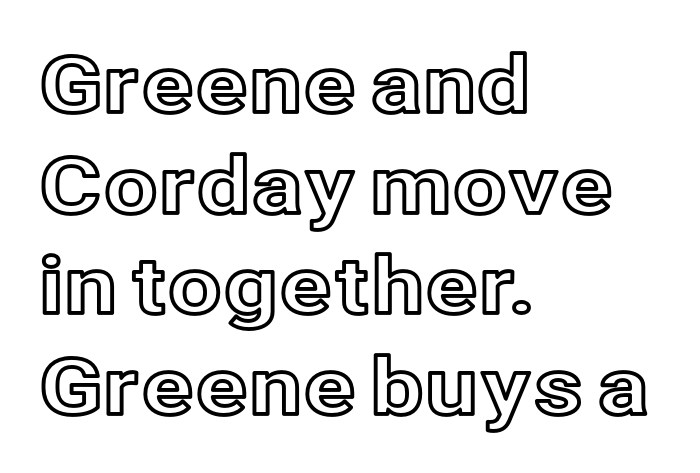
The image shows 78 px text type, upright; set left-aligned, normal line spacing (1.29x), normal letter spacing, not underlined; a medium x-height.
